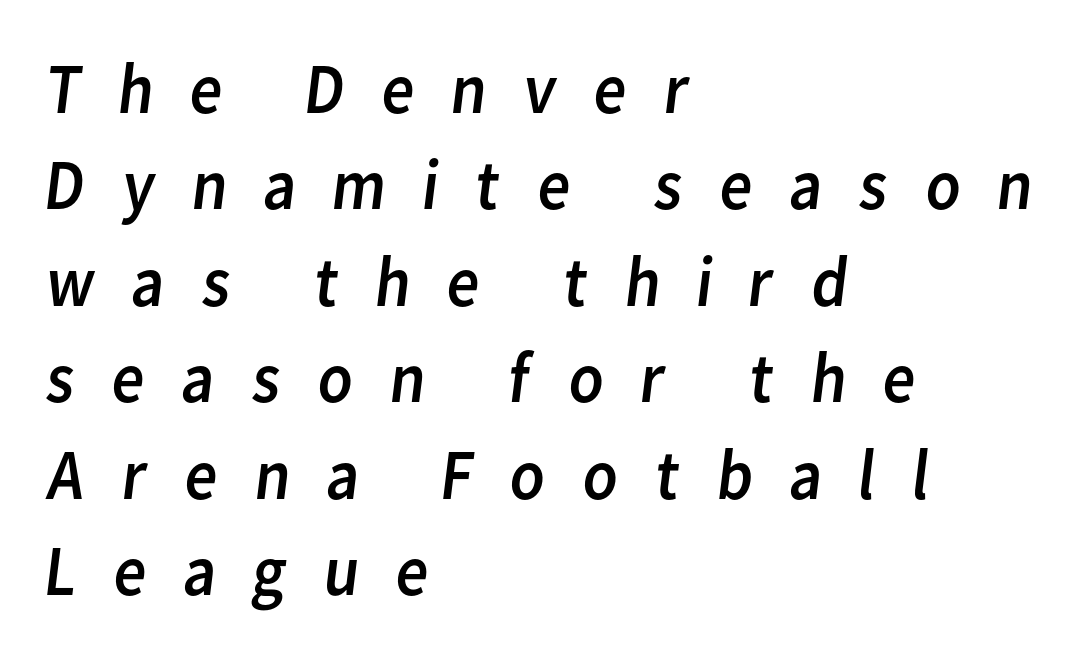
{"serif": "no", "bold": "no", "weight": "regular", "width": "normal", "stroke_contrast": "low", "x_height": "medium", "monospaced": "no", "underline": "no", "align": "left", "line_spacing": "normal", "line_spacing_ratio": 1.34, "letter_spacing": "wide", "letter_spacing_em": 0.47, "glyph_px": 72}
